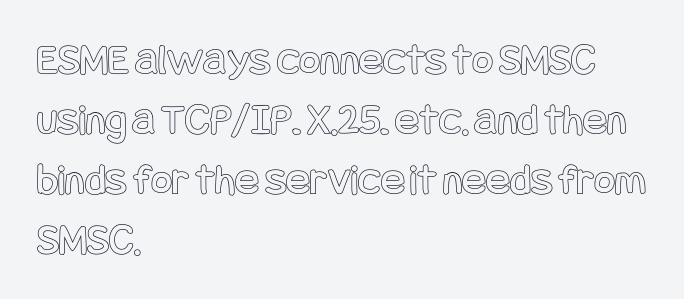
The image shows 45 px condensed type, upright; set left-aligned, normal line spacing (1.33x), normal letter spacing, not underlined; a large x-height.
